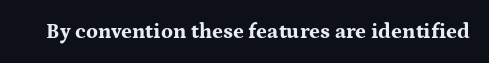
The image shows 21 px bold type, upright; set normal letter spacing, not underlined.
